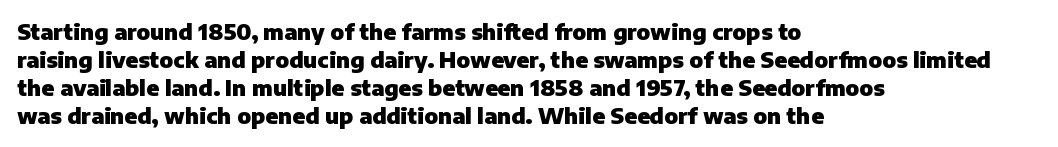
Q: Is the text bold? A: Yes.
Q: Is the text italic (slanted)? A: No, it is upright.
Q: Is the text underlined? A: No.
Q: How is the paragraph aligned? A: Left-aligned.
Q: Is the spacing between letters normal or unusually wide? A: Normal.
Q: Is the spacing between lines tight, normal or loose? A: Normal.
